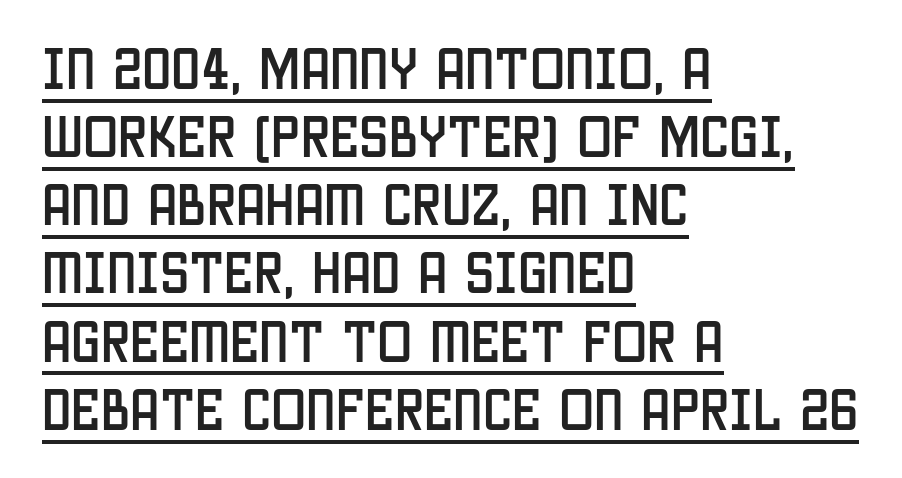
The letterforms sit shoulder to shoulder at normal distance. Varying glyph widths throughout — classic text-font behaviour. In CSS terms this would be text-align: left. No feet cap the strokes, marking this as sans-serif type.
